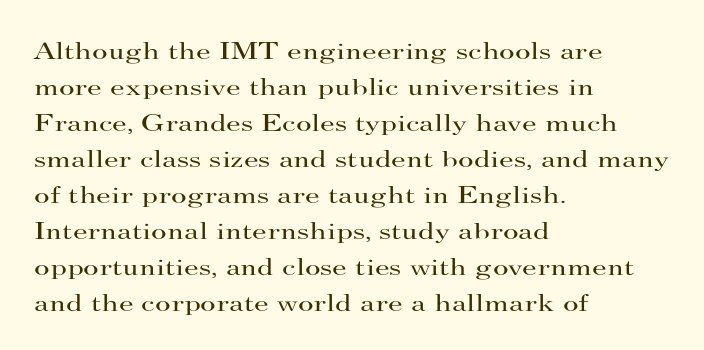
There is no visible air inserted between adjacent glyphs. The rendering anchors every line to the left-hand side. Counters stay open thanks to moderate or lighter strokes. Is there much room between lines? A standard amount, neither cramped nor airy. Type without underlining.
